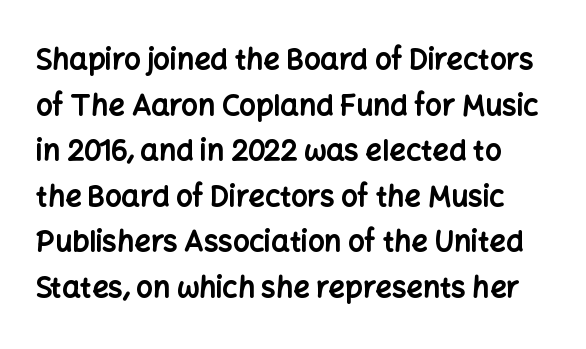
Evenly set lines give the paragraph a standard silhouette. Weight check: bold — yes, fully. This is sans-serif lettering, the kind often seen on screens and signage. A typesetter would call this proportional, since set widths differ per character. Beneath every word, the page is bare. Glyph-to-glyph distance matches everyday printed text.
